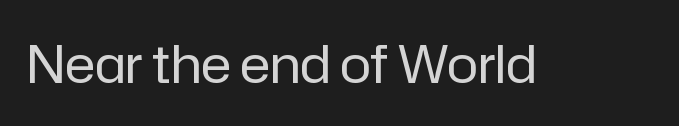
Ascenders rise straight up at ninety degrees. Check the space under the baseline: it is left empty. What stands out about the letter spacing? Nothing — it is the standard amount. The designer went with a sans here, leaving each stem footless.
